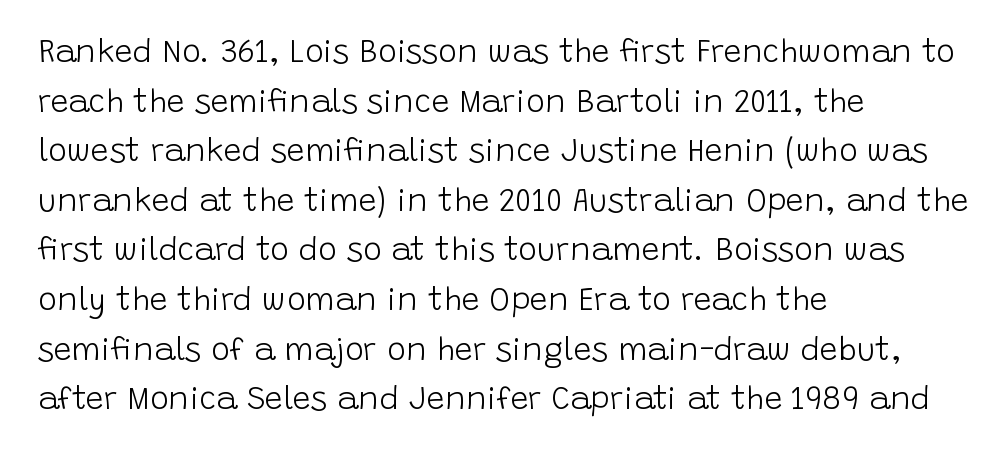
Q: Is the text bold? A: No.
Q: Is the text italic (slanted)? A: No, it is upright.
Q: Is the typeface a serif or a sans-serif typeface? A: Sans-serif.
Q: Is the text underlined? A: No.
Q: How is the paragraph aligned? A: Left-aligned.
Q: Is the spacing between letters normal or unusually wide? A: Normal.
Q: Is the spacing between lines tight, normal or loose? A: Normal.
Q: Width (condensed, normal, or wide)? A: Normal.
Q: Stroke contrast? A: Low.
Q: x-height? A: Large.
Q: Monospaced? A: No.
